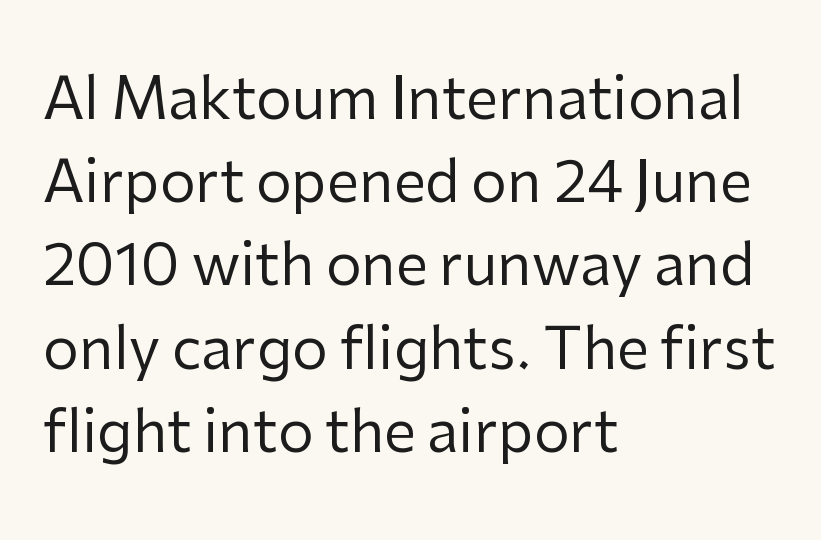
The image shows 57 px regular-weight sans-serif type, upright; set left-aligned, normal line spacing (1.46x), normal letter spacing, not underlined; low stroke contrast and a medium x-height.
